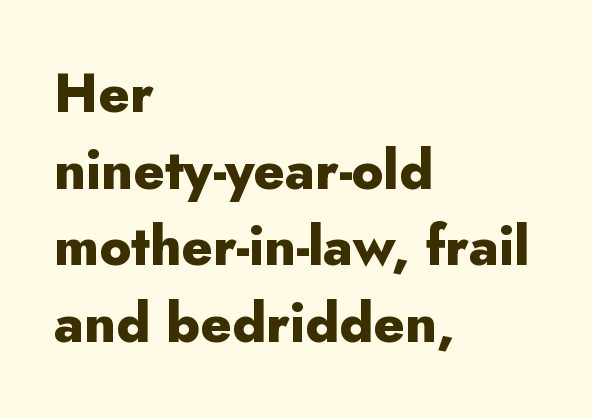
This block has exactly the height ordinary leading produces. The rendering uses natural spacing where letterforms have individual widths. Layout note: lines flush left. No feet cap the strokes, marking this as sans-serif type. Posture: straight, roman, zero tilt. How are the letters spaced? Ordinarily, with no added tracking.
